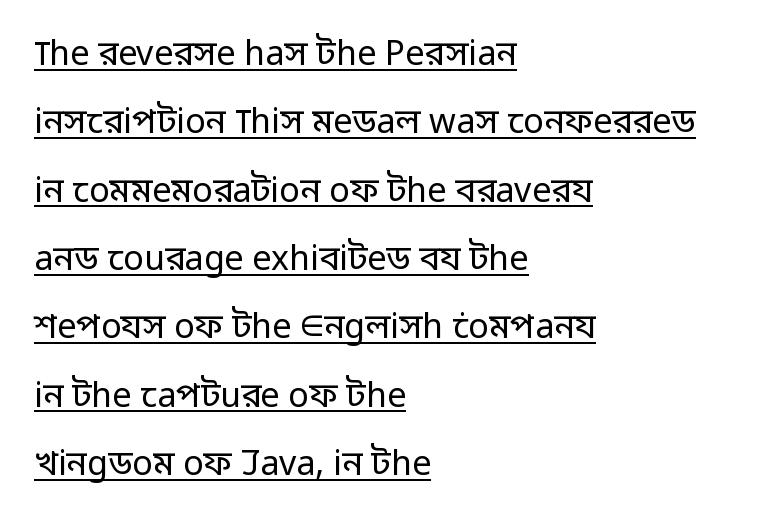
Q: Is the text bold? A: No.
Q: Is the text italic (slanted)? A: No, it is upright.
Q: Is the typeface a serif or a sans-serif typeface? A: Sans-serif.
Q: Is the text underlined? A: Yes.
Q: How is the paragraph aligned? A: Left-aligned.
Q: Is the spacing between letters normal or unusually wide? A: Normal.
Q: Is the spacing between lines tight, normal or loose? A: Loose.
Q: Width (condensed, normal, or wide)? A: Normal.
Q: Stroke contrast? A: Low.
Q: x-height? A: Medium.
Q: Monospaced? A: No.
